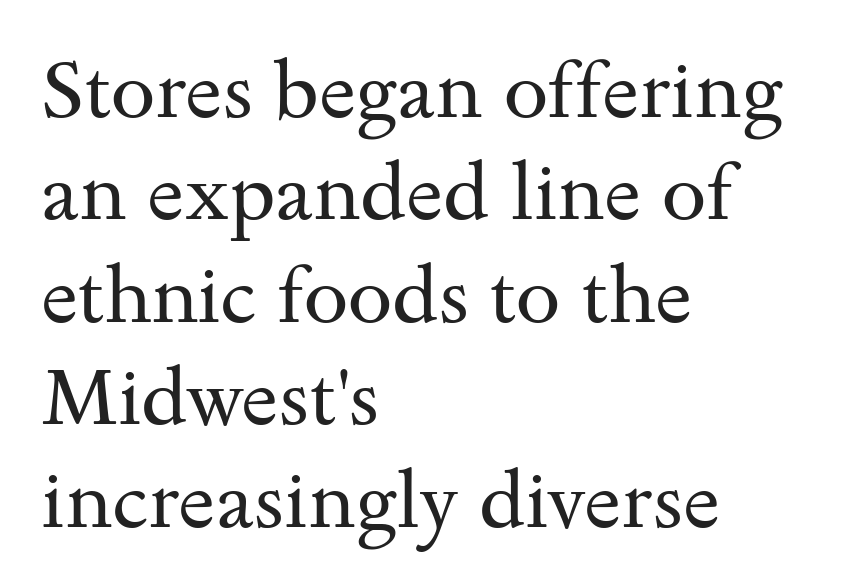
Q: Is the text bold? A: No.
Q: Is the text italic (slanted)? A: No, it is upright.
Q: Is the typeface a serif or a sans-serif typeface? A: Serif.
Q: Is the text underlined? A: No.
Q: How is the paragraph aligned? A: Left-aligned.
Q: Is the spacing between letters normal or unusually wide? A: Normal.
Q: Is the spacing between lines tight, normal or loose? A: Normal.
Q: Width (condensed, normal, or wide)? A: Wide.
Q: Stroke contrast? A: Medium.
Q: x-height? A: Small.
Q: Monospaced? A: No.
